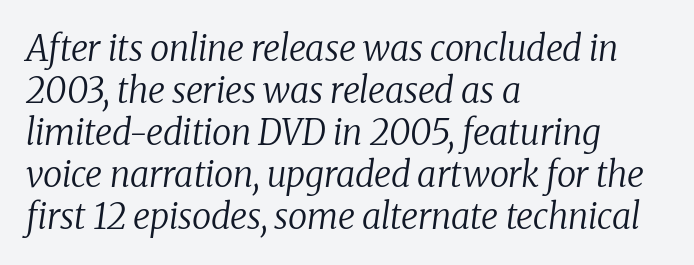
The image shows 35 px regular-weight serif type, italic (leaning right); set left-aligned, line spacing 1.2x, normal letter spacing, not underlined; low stroke contrast and a medium x-height.
